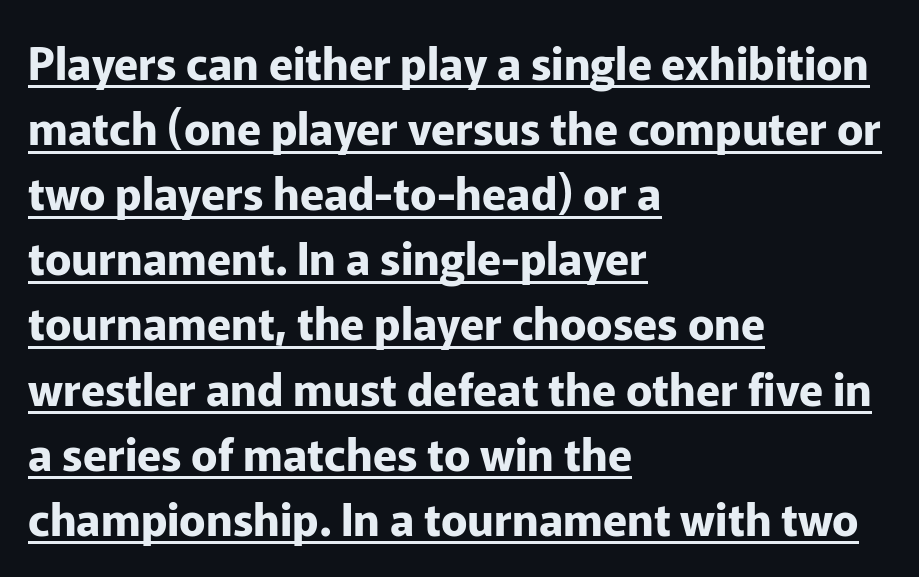
A continuous stroke trails under the words, as in a hyperlink. Designer's note — italics off, roman on. These lines are rendered in a variable-pitch font. Caption: bold face, heavy strokes. Reading down the column, the eye jumps a familiar distance to each next line. Left-aligned paragraph, ragged on the right.
